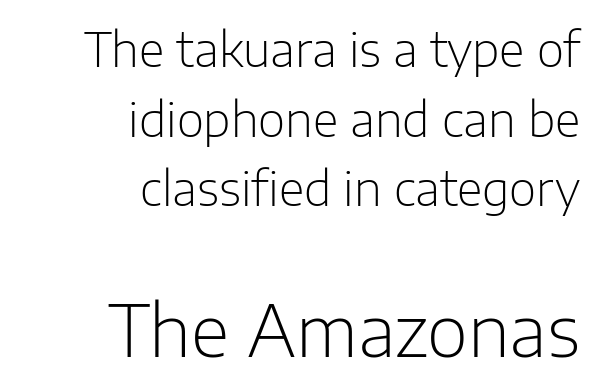
{"serif": "no", "italic": "no", "bold": "no", "weight": "light", "width": "normal", "stroke_contrast": "low", "x_height": "medium", "monospaced": "no", "underline": "no", "align": "right", "line_spacing": "normal", "line_spacing_ratio": 1.48, "letter_spacing": "normal", "letter_spacing_em": 0.0, "larger_block": "second", "size_ratio": 1.51, "glyph_px": 71}
